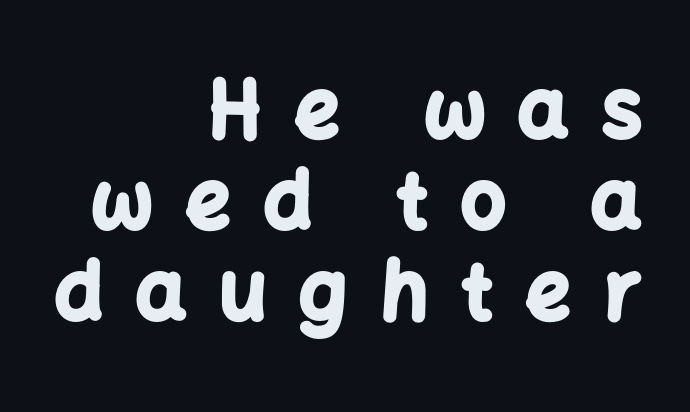
Q: Is the text bold? A: Yes.
Q: Is the text italic (slanted)? A: No, it is upright.
Q: Is the typeface a serif or a sans-serif typeface? A: Sans-serif.
Q: Is the text underlined? A: No.
Q: How is the paragraph aligned? A: Right-aligned.
Q: Is the spacing between letters normal or unusually wide? A: Unusually wide.
Q: Is the spacing between lines tight, normal or loose? A: Tight.
Q: Width (condensed, normal, or wide)? A: Normal.
Q: Stroke contrast? A: Low.
Q: x-height? A: Medium.
Q: Monospaced? A: No.
